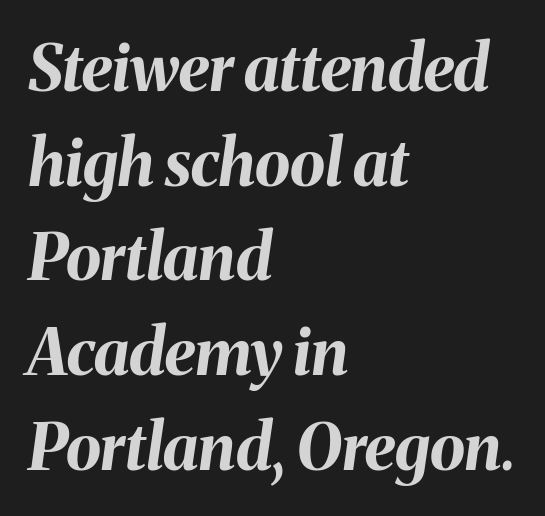
The image shows 64 px bold type, italic (leaning right); set left-aligned, normal line spacing (1.48x), normal letter spacing, not underlined; medium stroke contrast and a medium x-height.
